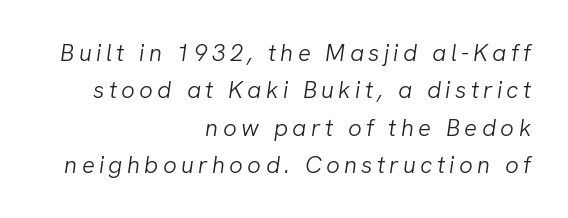
Only glyphs here, with clear space below each row. No heavy texture on the line: the type isn't bold. A typesetter would call this leading conventional body-copy spacing. Observe the lean: these are italic letterforms.
